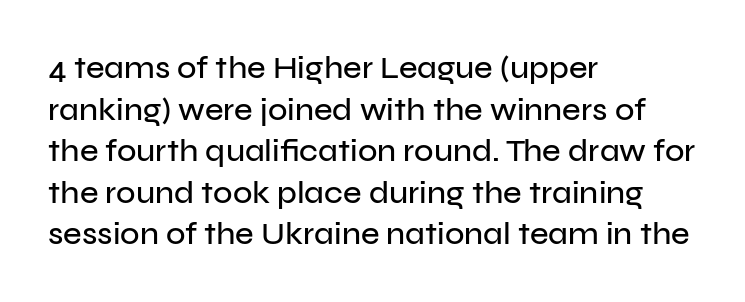
{"serif": "no", "italic": "no", "width": "normal", "stroke_contrast": "low", "x_height": "medium", "monospaced": "no", "underline": "no", "align": "left", "line_spacing": "normal", "line_spacing_ratio": 1.3, "letter_spacing": "normal", "letter_spacing_em": 0.0, "glyph_px": 32}
